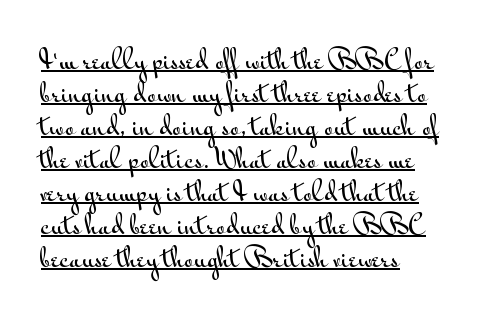
The image shows 26 px text type; set left-aligned, normal line spacing (1.27x), normal letter spacing, underlined.
